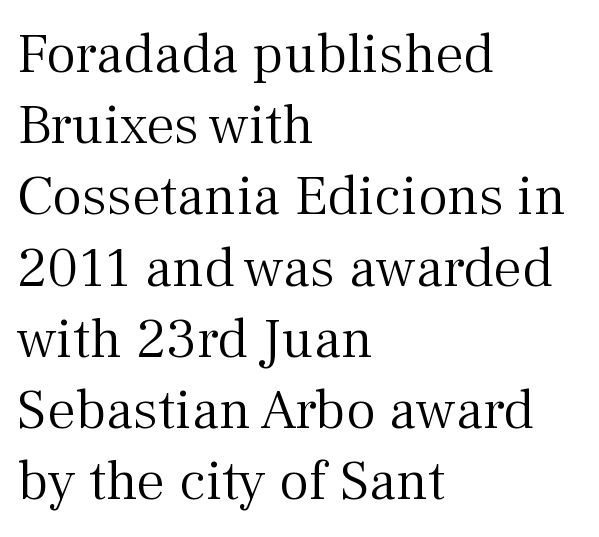
{"serif": "yes", "italic": "no", "bold": "no", "weight": "light", "width": "normal", "stroke_contrast": "medium", "x_height": "medium", "monospaced": "no", "underline": "no", "align": "left", "line_spacing": "normal", "line_spacing_ratio": 1.25, "letter_spacing": "normal", "letter_spacing_em": 0.0, "glyph_px": 57}
